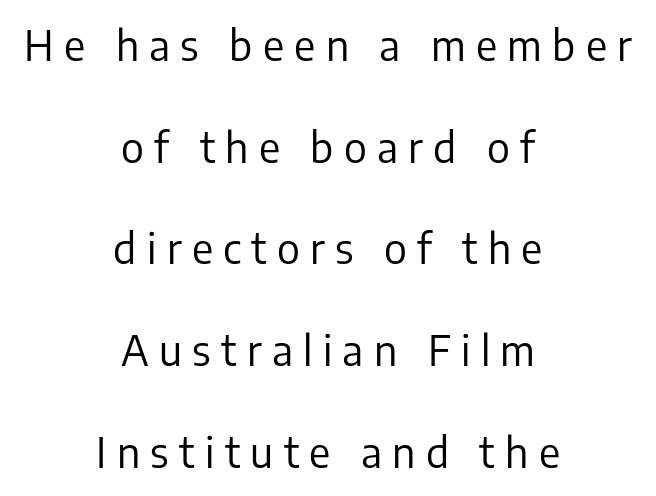
{"serif": "no", "italic": "no", "bold": "no", "weight": "regular", "width": "normal", "stroke_contrast": "low", "x_height": "medium", "monospaced": "no", "underline": "no", "align": "center", "line_spacing": "loose", "line_spacing_ratio": 2.48, "letter_spacing": "wide", "letter_spacing_em": 0.25, "glyph_px": 41}
